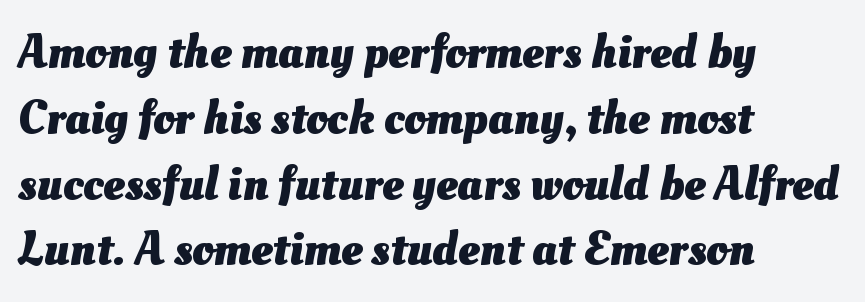
{"bold": "yes", "weight": "heavy", "width": "normal", "stroke_contrast": "medium", "x_height": "small", "monospaced": "no", "underline": "no", "align": "left", "line_spacing": "normal", "line_spacing_ratio": 1.37, "letter_spacing": "normal", "letter_spacing_em": 0.0, "glyph_px": 48}
